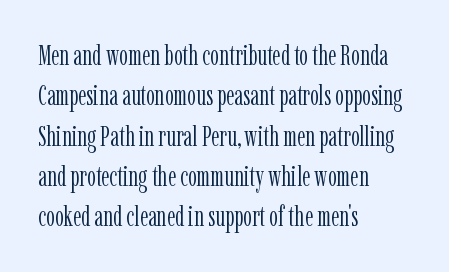
Q: Is the text bold? A: No.
Q: Is the text italic (slanted)? A: No, it is upright.
Q: Is the typeface a serif or a sans-serif typeface? A: Serif.
Q: Is the text underlined? A: No.
Q: How is the paragraph aligned? A: Left-aligned.
Q: Is the spacing between letters normal or unusually wide? A: Normal.
Q: Is the spacing between lines tight, normal or loose? A: Normal.
Q: Width (condensed, normal, or wide)? A: Condensed.
Q: Stroke contrast? A: Low.
Q: x-height? A: Medium.
Q: Monospaced? A: No.
